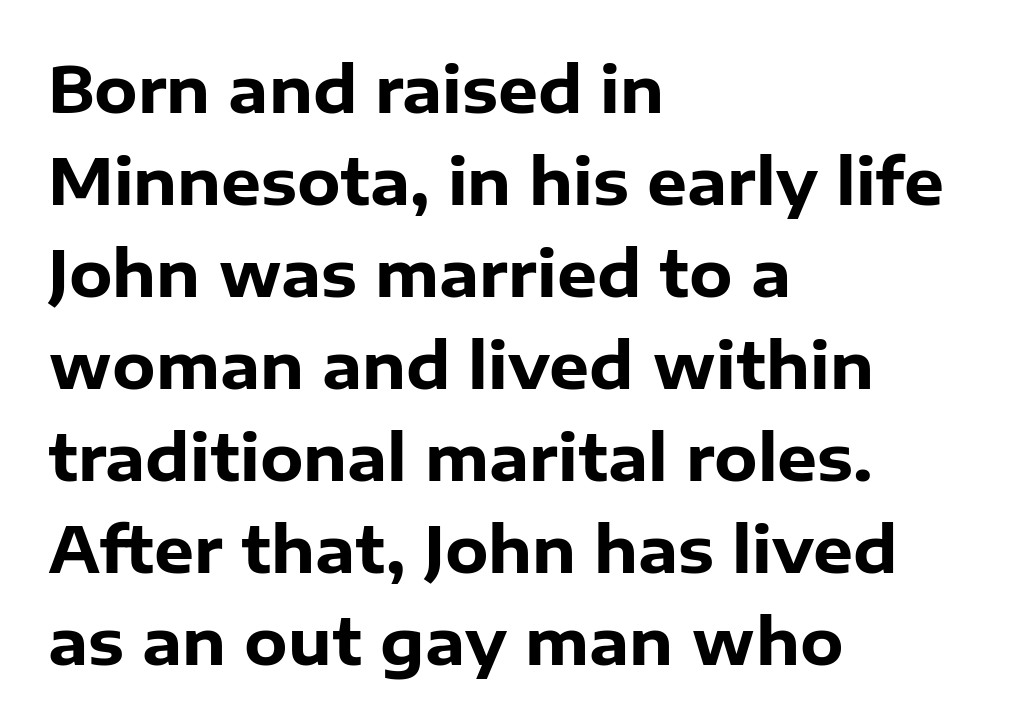
The image shows 63 px heavy sans-serif type, upright; set left-aligned, normal line spacing (1.46x), normal letter spacing, not underlined; low stroke contrast and a medium x-height.
